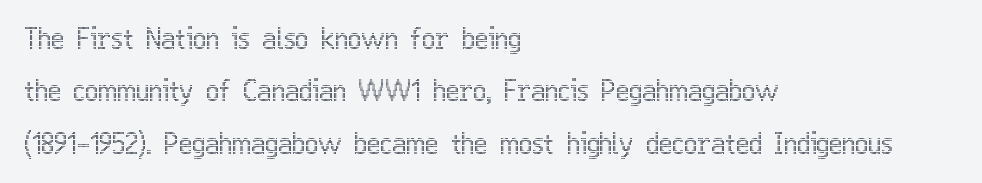
Q: Is the text italic (slanted)? A: No, it is upright.
Q: Is the text underlined? A: No.
Q: How is the paragraph aligned? A: Left-aligned.
Q: Is the spacing between letters normal or unusually wide? A: Normal.
Q: Width (condensed, normal, or wide)? A: Condensed.
Q: x-height? A: Medium.
Q: Monospaced? A: No.
